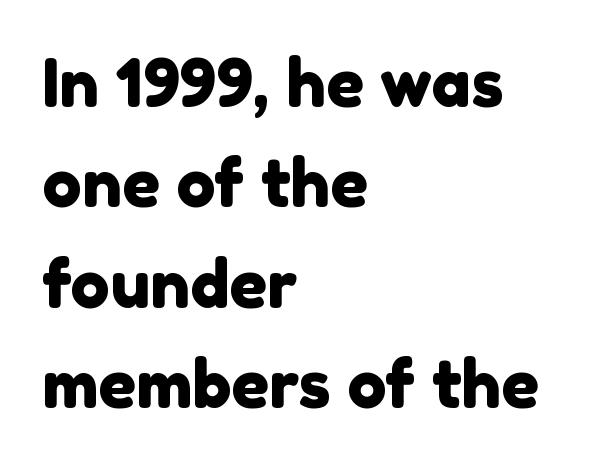
The image shows 66 px sans-serif type; set left-aligned, normal line spacing (1.52x), normal letter spacing, not underlined; a medium x-height.
